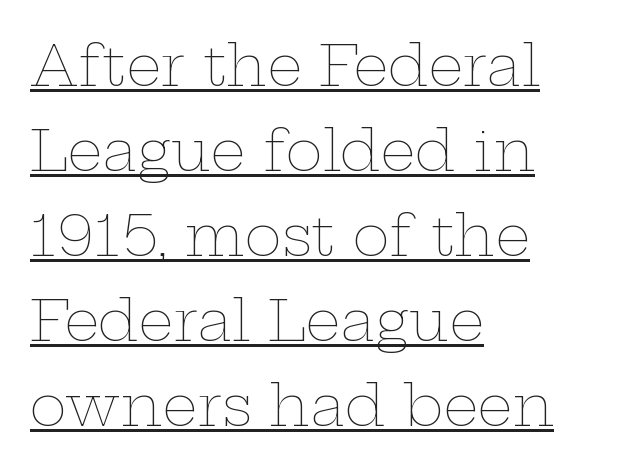
{"italic": "no", "bold": "no", "weight": "thin", "width": "wide", "stroke_contrast": "low", "x_height": "medium", "monospaced": "no", "underline": "yes", "align": "left", "line_spacing": "normal", "line_spacing_ratio": 1.52, "letter_spacing": "normal", "letter_spacing_em": 0.0, "glyph_px": 56}
